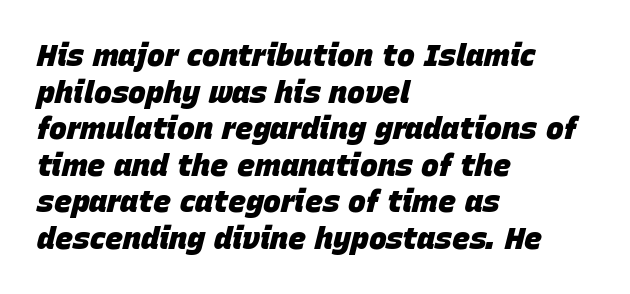
The image shows 30 px heavy type, italic (leaning right); set left-aligned, line spacing 1.22x, normal letter spacing, not underlined; low stroke contrast and a large x-height.
